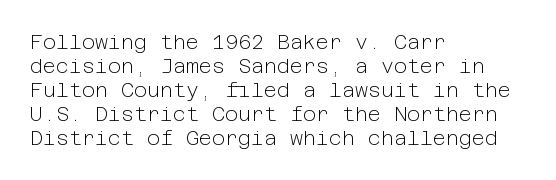
The image shows 20 px text type, upright; set left-aligned, line spacing 1.2x, normal letter spacing, not underlined.
